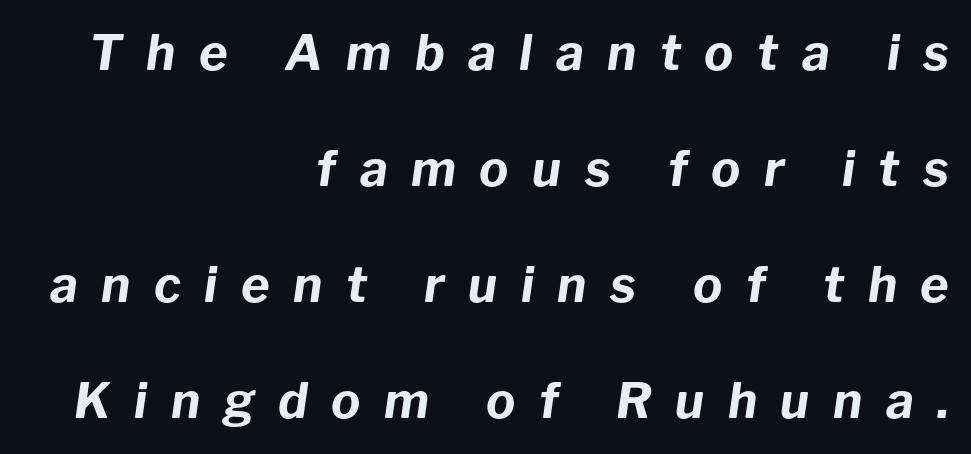
{"italic": "yes", "lean": "right", "slant_degrees": 8, "bold": "yes", "weight": "bold", "width": "normal", "stroke_contrast": "low", "x_height": "medium", "monospaced": "no", "underline": "no", "align": "right", "line_spacing": "loose", "line_spacing_ratio": 2.37, "letter_spacing": "wide", "letter_spacing_em": 0.48, "glyph_px": 49}
